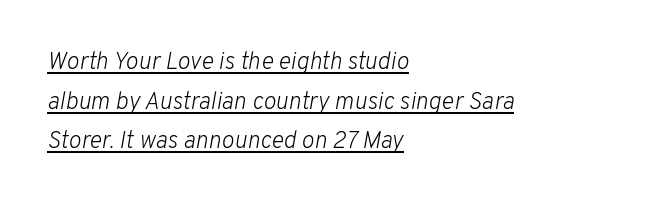
Quick note: interline space is typical. The typography opts for an oblique posture over an upright one. What decoration does the sample have? An underline. Stems and bowls with no extra thickness — not bold. Is the block centered? No — it sits flush against the left margin. The letterforms sit shoulder to shoulder at normal distance.
